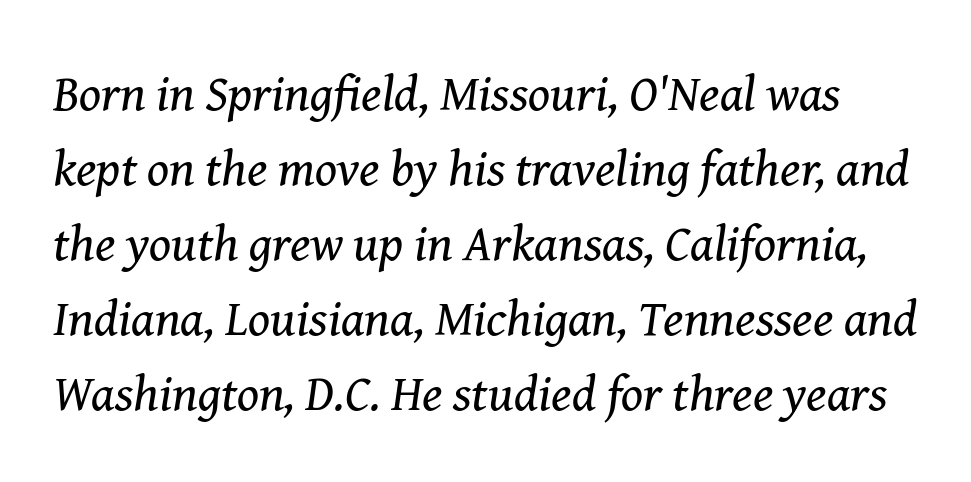
The image shows 51 px regular-weight serif type, italic (leaning right); set normal line spacing (1.47x), normal letter spacing, not underlined; medium stroke contrast and a medium x-height.
